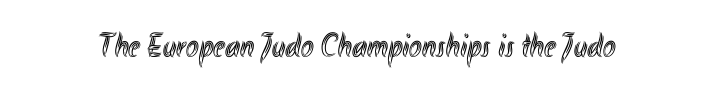
Q: Is the text italic (slanted)? A: Yes.
Q: Is the text underlined? A: No.
Q: Is the spacing between letters normal or unusually wide? A: Normal.
Q: Width (condensed, normal, or wide)? A: Condensed.
Q: x-height? A: Small.
Q: Monospaced? A: No.
